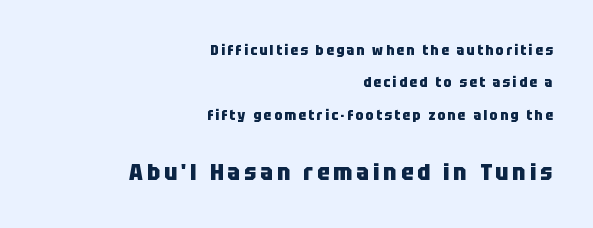
The image shows 23 px bold type, upright; set right-aligned, loose line spacing (2.32x), not underlined; the second (bottom) block is 1.64x larger.
